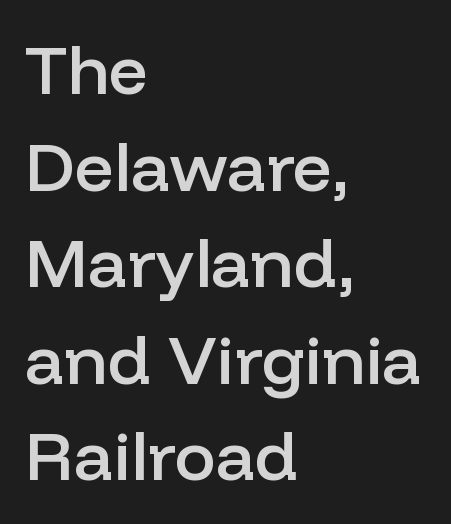
{"serif": "no", "italic": "no", "bold": "semi", "weight": "semibold", "width": "normal", "stroke_contrast": "low", "x_height": "medium", "monospaced": "no", "underline": "no", "align": "left", "line_spacing": "normal", "line_spacing_ratio": 1.4, "letter_spacing": "normal", "letter_spacing_em": 0.0, "glyph_px": 69}
